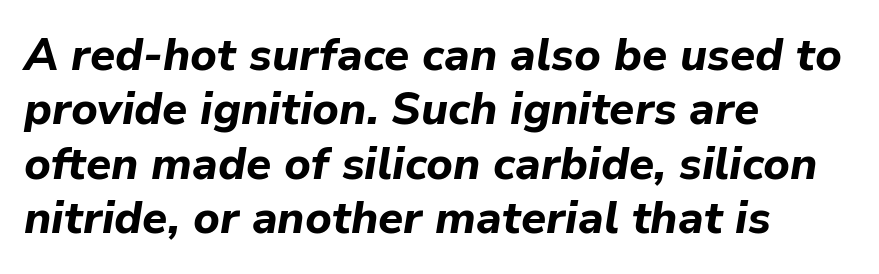
Q: Is the text bold? A: Yes.
Q: Is the text italic (slanted)? A: Yes, it leans right by about 9 degrees.
Q: Is the text underlined? A: No.
Q: How is the paragraph aligned? A: Left-aligned.
Q: Is the spacing between letters normal or unusually wide? A: Normal.
Q: Width (condensed, normal, or wide)? A: Normal.
Q: Stroke contrast? A: Low.
Q: x-height? A: Medium.
Q: Monospaced? A: No.
